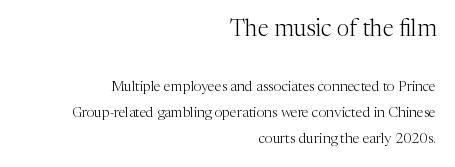
Q: Is the text bold? A: No.
Q: Is the text italic (slanted)? A: No, it is upright.
Q: Is the text underlined? A: No.
Q: How is the paragraph aligned? A: Right-aligned.
Q: Is the spacing between letters normal or unusually wide? A: Normal.
Q: Which block of text is set in a larger size, the first (top) or the second (bottom)? A: The first (top) one.
